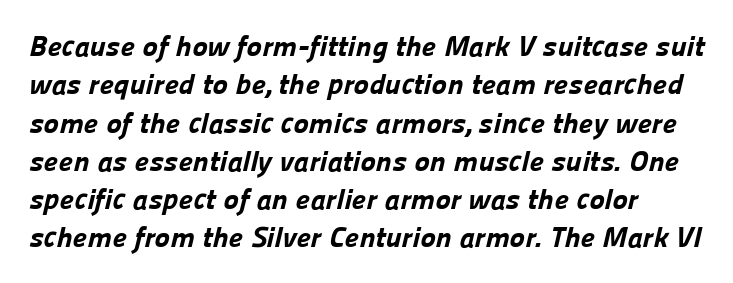
Q: Is the text bold? A: Yes.
Q: Is the typeface a serif or a sans-serif typeface? A: Sans-serif.
Q: Is the text underlined? A: No.
Q: How is the paragraph aligned? A: Left-aligned.
Q: Is the spacing between letters normal or unusually wide? A: Normal.
Q: Is the spacing between lines tight, normal or loose? A: Normal.
Q: Width (condensed, normal, or wide)? A: Normal.
Q: Stroke contrast? A: Low.
Q: x-height? A: Medium.
Q: Monospaced? A: No.
